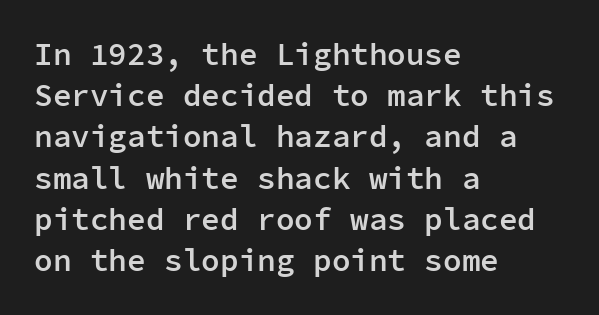
{"serif": "no", "italic": "no", "bold": "semi", "weight": "semibold", "width": "normal", "stroke_contrast": "low", "x_height": "medium", "monospaced": "yes", "underline": "no", "align": "left", "line_spacing": "normal", "line_spacing_ratio": 1.33, "letter_spacing": "normal", "letter_spacing_em": 0.0, "glyph_px": 31}
